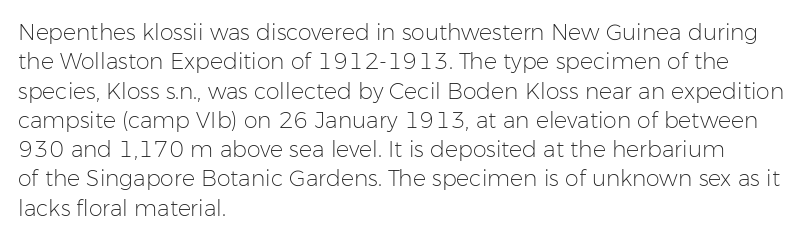
Q: Is the text bold? A: No.
Q: Is the text italic (slanted)? A: No, it is upright.
Q: Is the text underlined? A: No.
Q: How is the paragraph aligned? A: Left-aligned.
Q: Is the spacing between letters normal or unusually wide? A: Normal.
Q: Is the spacing between lines tight, normal or loose? A: Normal.
